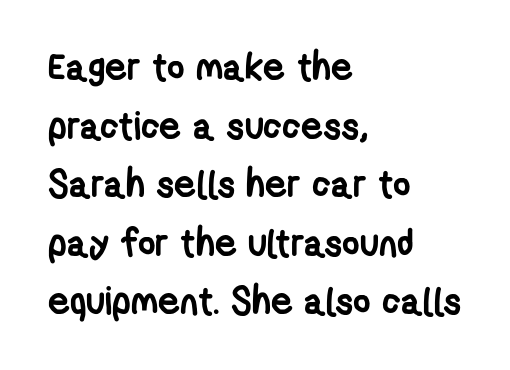
Heavy, bold letterforms. Honestly, the letter spacing is just normal — you wouldn't notice it. The specimen omits any rule beneath the text block's lines. The lines in this sample share a left origin and differ only in where they stop. Rows of type keep a routine distance in the vertical direction. Varying glyph widths throughout — classic text-font behaviour.
